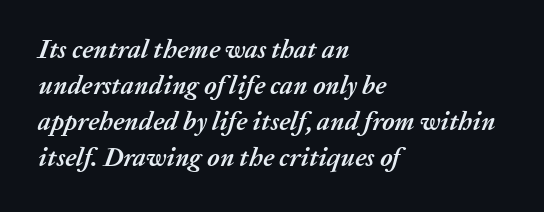
The image shows 26 px bold type, italic (leaning right); set left-aligned, normal line spacing (1.39x), normal letter spacing, not underlined.
